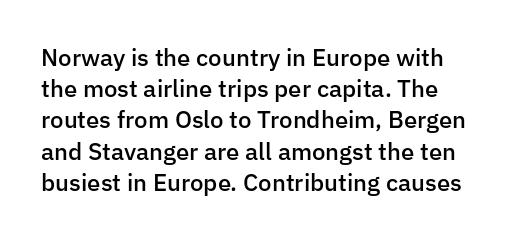
{"italic": "no", "bold": "semi", "underline": "no", "line_spacing": "normal", "line_spacing_ratio": 1.3, "letter_spacing": "normal", "letter_spacing_em": 0.0, "glyph_px": 24}
